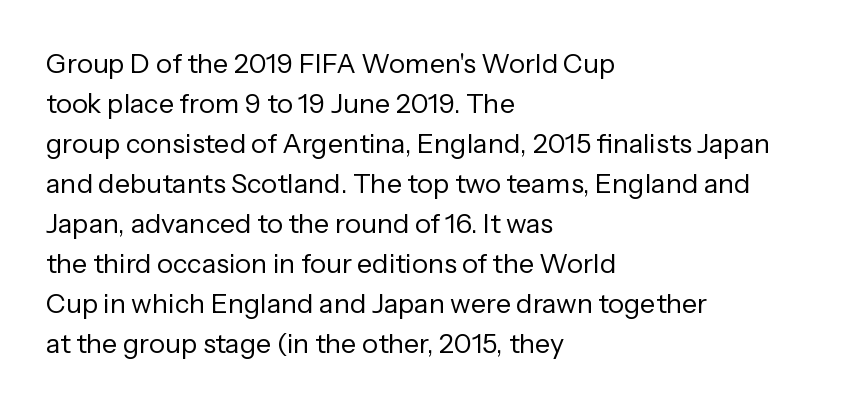
Italic: no, the glyphs are upright roman. Observe the ordinary spacing: letters are neighbours, not strangers. Line spacing here is normal. The zone under the glyphs is completely vacant. These lines stack with their left ends in a neat column.
